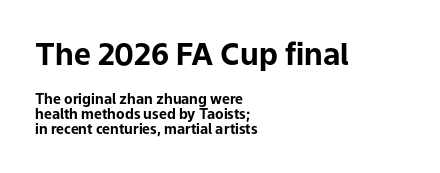
Any mark beneath the type? The region is blank. Each word holds together tightly as a unit, with standard inter-letter gaps. Summary of vertical rhythm: compact, with narrow interline spacing. The lettering holds an erect, upright posture throughout.
